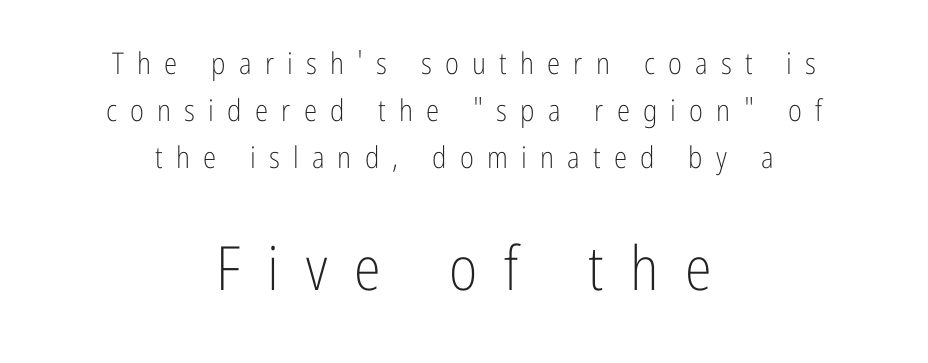
Q: Is the text bold? A: No.
Q: Is the text italic (slanted)? A: No, it is upright.
Q: Is the typeface a serif or a sans-serif typeface? A: Sans-serif.
Q: Is the text underlined? A: No.
Q: How is the paragraph aligned? A: Centered.
Q: Is the spacing between letters normal or unusually wide? A: Unusually wide.
Q: Is the spacing between lines tight, normal or loose? A: Normal.
Q: Which block of text is set in a larger size, the first (top) or the second (bottom)? A: The second (bottom) one.
Q: Width (condensed, normal, or wide)? A: Condensed.
Q: Stroke contrast? A: Low.
Q: x-height? A: Medium.
Q: Monospaced? A: No.
